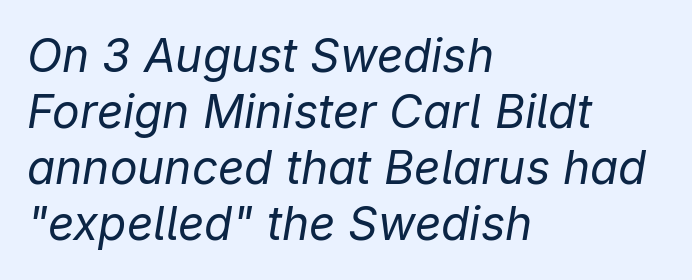
Q: Is the text bold? A: No.
Q: Is the text italic (slanted)? A: Yes, it leans right by about 9 degrees.
Q: Is the text underlined? A: No.
Q: How is the paragraph aligned? A: Left-aligned.
Q: Is the spacing between letters normal or unusually wide? A: Normal.
Q: Width (condensed, normal, or wide)? A: Normal.
Q: Stroke contrast? A: Low.
Q: x-height? A: Medium.
Q: Monospaced? A: No.
